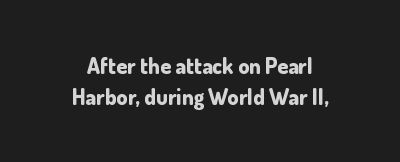
Q: Is the text bold? A: Yes.
Q: Is the text italic (slanted)? A: No, it is upright.
Q: Is the text underlined? A: No.
Q: Is the spacing between letters normal or unusually wide? A: Normal.
Q: Is the spacing between lines tight, normal or loose? A: Normal.
